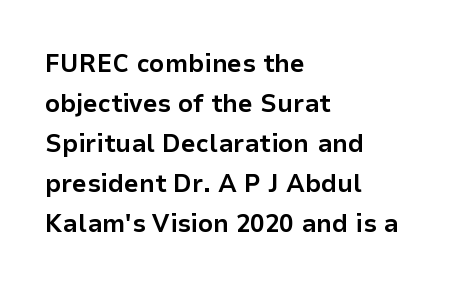
Q: Is the text bold? A: Yes.
Q: Is the text italic (slanted)? A: No, it is upright.
Q: Is the text underlined? A: No.
Q: How is the paragraph aligned? A: Left-aligned.
Q: Is the spacing between letters normal or unusually wide? A: Normal.
Q: Is the spacing between lines tight, normal or loose? A: Normal.
